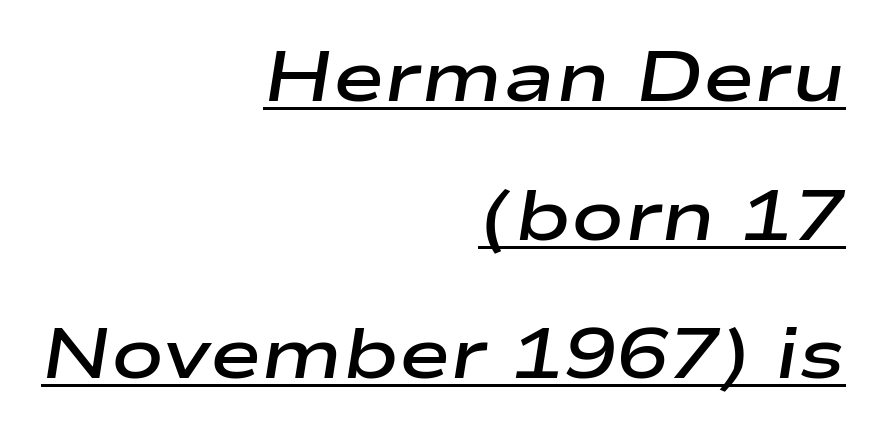
In terms of letterspacing, this is plain default setting. A continuous stroke trails under the words, as in a hyperlink. A typesetter would call this leading open, well beyond the default. The letters advance in unequal steps, a hallmark of proportional type.
